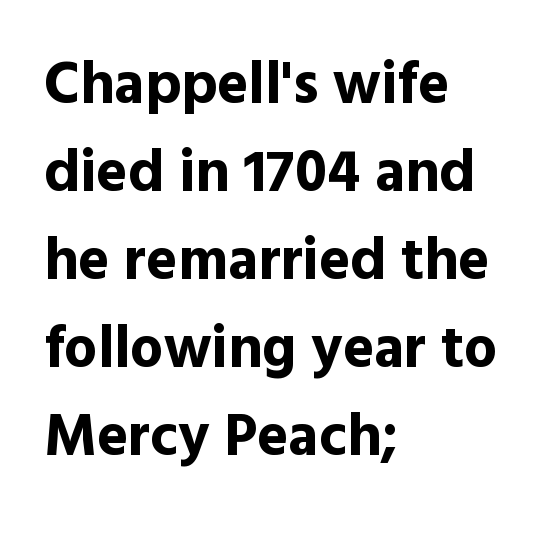
The image shows 59 px bold sans-serif type, upright; set left-aligned, normal line spacing (1.49x), normal letter spacing, not underlined; a medium x-height.
